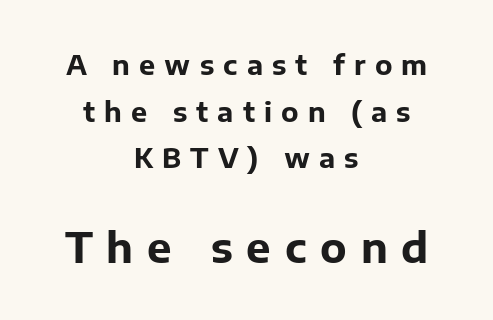
Q: Is the text bold? A: Yes.
Q: Is the text italic (slanted)? A: No, it is upright.
Q: Is the typeface a serif or a sans-serif typeface? A: Sans-serif.
Q: Is the text underlined? A: No.
Q: How is the paragraph aligned? A: Centered.
Q: Is the spacing between letters normal or unusually wide? A: Unusually wide.
Q: Which block of text is set in a larger size, the first (top) or the second (bottom)? A: The second (bottom) one.
Q: Width (condensed, normal, or wide)? A: Normal.
Q: Stroke contrast? A: Low.
Q: x-height? A: Medium.
Q: Monospaced? A: No.
